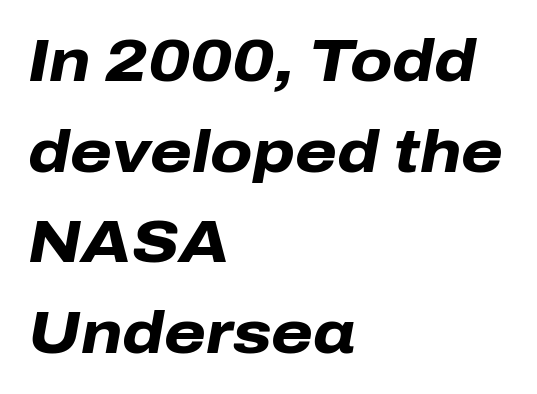
Q: Is the text bold? A: Yes.
Q: Is the text italic (slanted)? A: Yes, it leans right by about 10 degrees.
Q: Is the text underlined? A: No.
Q: How is the paragraph aligned? A: Left-aligned.
Q: Is the spacing between letters normal or unusually wide? A: Normal.
Q: Is the spacing between lines tight, normal or loose? A: Normal.
Q: Width (condensed, normal, or wide)? A: Normal.
Q: Stroke contrast? A: Low.
Q: x-height? A: Medium.
Q: Monospaced? A: No.
